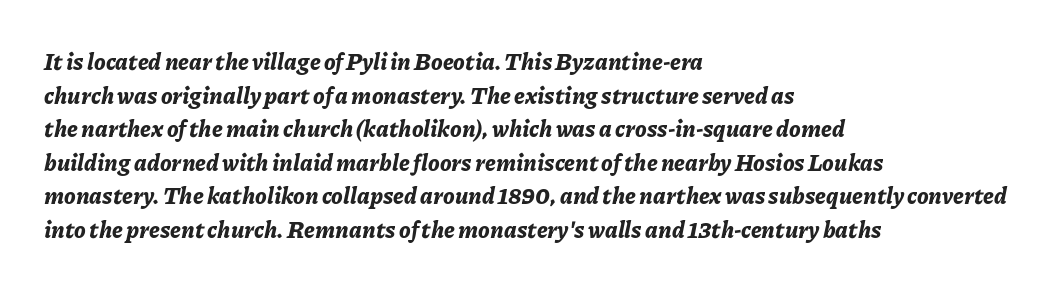
{"italic": "yes", "lean": "right", "slant_degrees": 11, "bold": "yes", "underline": "no", "align": "left", "line_spacing": "normal", "line_spacing_ratio": 1.46, "letter_spacing": "normal", "letter_spacing_em": 0.0, "glyph_px": 23}
